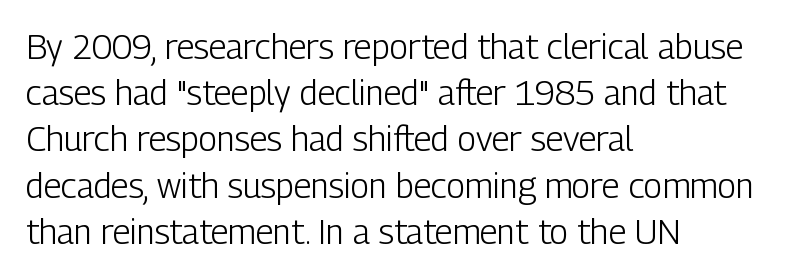
Unlike a traditional serif, this face leaves its strokes unadorned. The rendering keeps characters at their native spacing. A student would call this left alignment; a typographer would say flush left, rag right. Summary of vertical rhythm: regular, with standard interline spacing. The letters advance in unequal steps, a hallmark of proportional type. The cut favours lightness, reaching ordinary text weight at its darkest.
